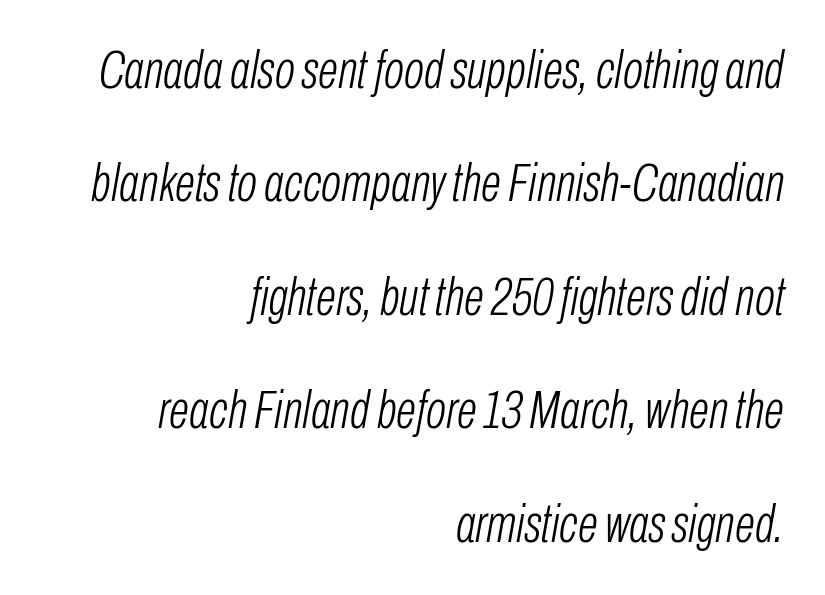
The image shows 53 px light, condensed type, italic (leaning right); set right-aligned, loose line spacing (2.14x), normal letter spacing, not underlined; low stroke contrast and a medium x-height.
